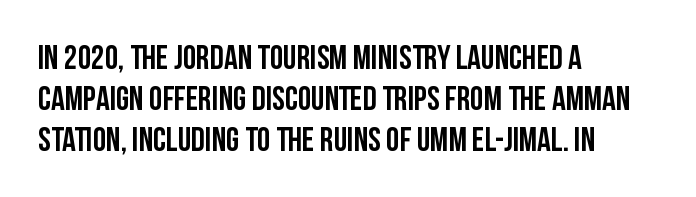
Q: Is the text bold? A: Yes.
Q: Is the text italic (slanted)? A: No, it is upright.
Q: Is the typeface a serif or a sans-serif typeface? A: Sans-serif.
Q: Is the text underlined? A: No.
Q: How is the paragraph aligned? A: Left-aligned.
Q: Is the spacing between letters normal or unusually wide? A: Normal.
Q: Width (condensed, normal, or wide)? A: Condensed.
Q: Stroke contrast? A: Low.
Q: x-height? A: Large.
Q: Monospaced? A: No.
